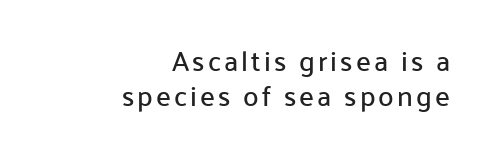
{"serif": "no", "italic": "no", "width": "normal", "stroke_contrast": "low", "x_height": "medium", "monospaced": "no", "underline": "no", "align": "right", "line_spacing": "normal", "line_spacing_ratio": 1.25, "glyph_px": 28}
